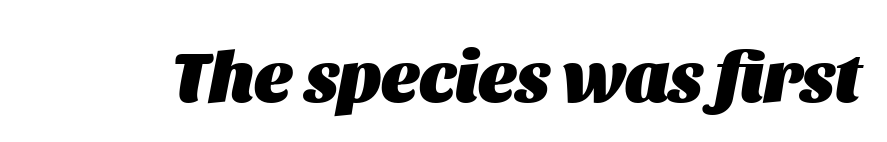
The image shows 71 px heavy type, italic (leaning right); set normal letter spacing, not underlined; medium stroke contrast and a large x-height.
